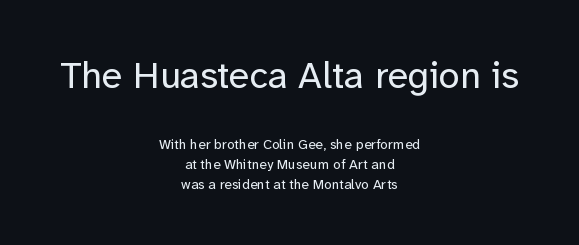
The image shows 38 px regular-weight sans-serif type, upright; set centered, normal line spacing (1.44x), normal letter spacing, not underlined; the first (top) block is 2.71x larger; low stroke contrast and a medium x-height.
